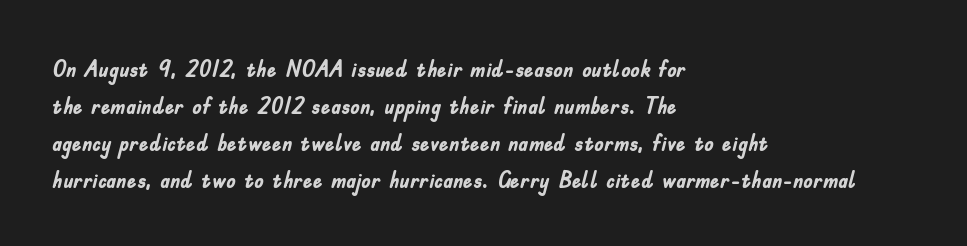
{"bold": "yes", "underline": "no", "align": "left", "line_spacing": "normal", "line_spacing_ratio": 1.54, "letter_spacing": "normal", "letter_spacing_em": 0.0, "glyph_px": 24}
